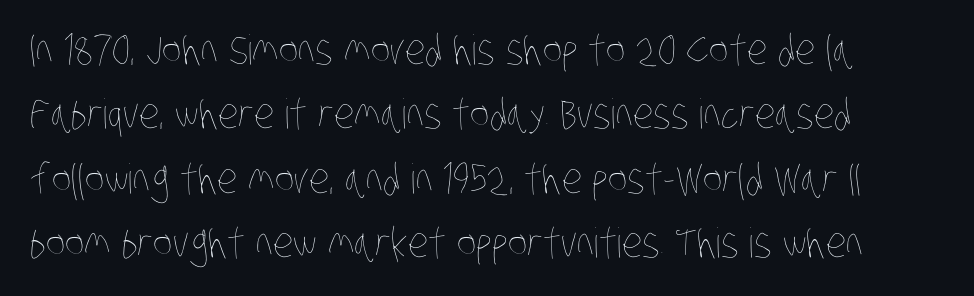
{"bold": "no", "weight": "thin", "width": "condensed", "stroke_contrast": "low", "x_height": "large", "monospaced": "no", "underline": "no", "align": "left", "line_spacing": "normal", "line_spacing_ratio": 1.57, "letter_spacing": "normal", "letter_spacing_em": 0.0, "glyph_px": 41}
